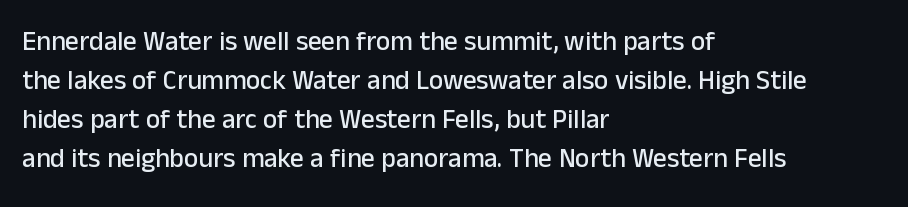
{"italic": "no", "underline": "no", "align": "left", "line_spacing": "normal", "line_spacing_ratio": 1.44, "letter_spacing": "normal", "letter_spacing_em": 0.0, "glyph_px": 27}
